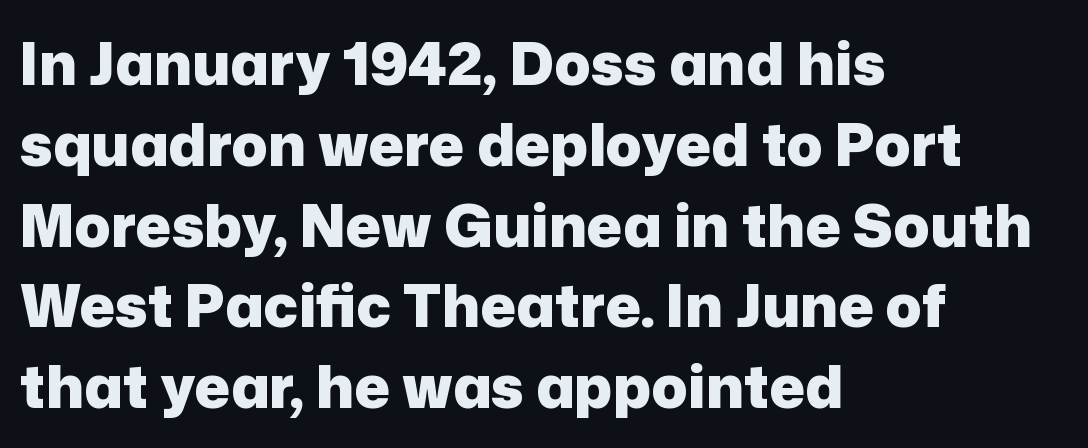
Are there feet on the stems? There aren't — it's a sans. Tracking here is standard; glyphs follow each other at the usual distance. Underline: absent. These lines are rendered in a variable-pitch font.
